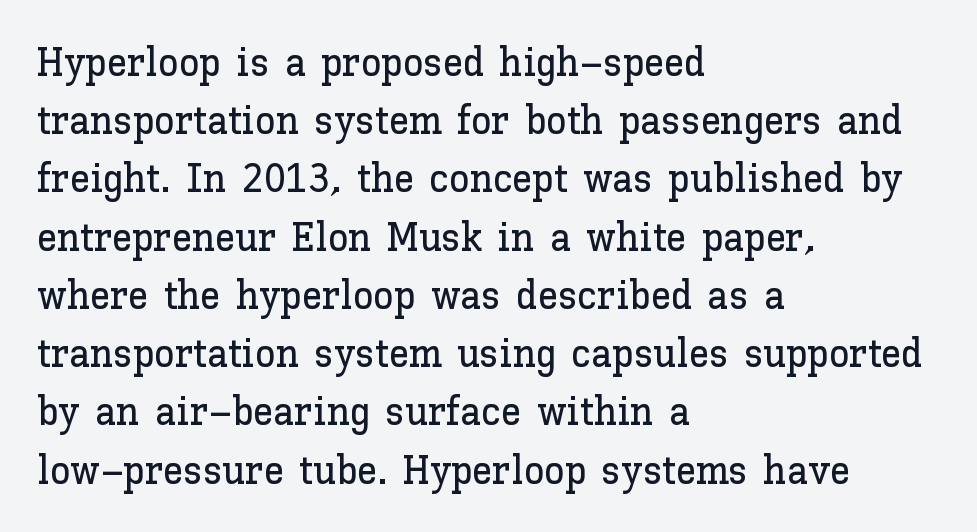
The image shows 41 px text type, upright; set left-aligned, normal line spacing (1.42x), normal letter spacing, not underlined; low stroke contrast and a medium x-height.
